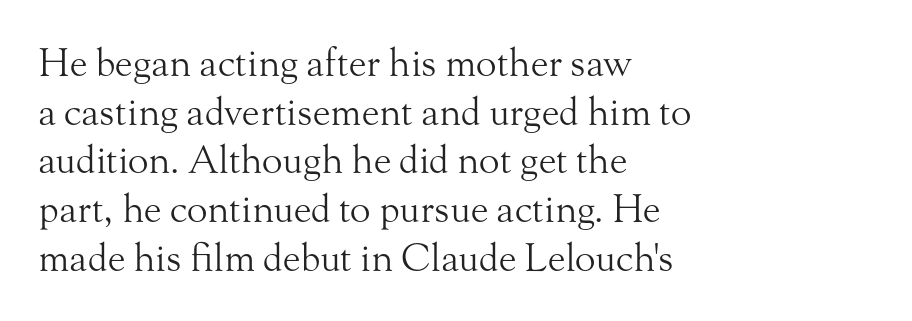
The image shows 38 px light serif type, upright; set left-aligned, normal line spacing (1.28x), normal letter spacing, not underlined; medium stroke contrast and a small x-height.
